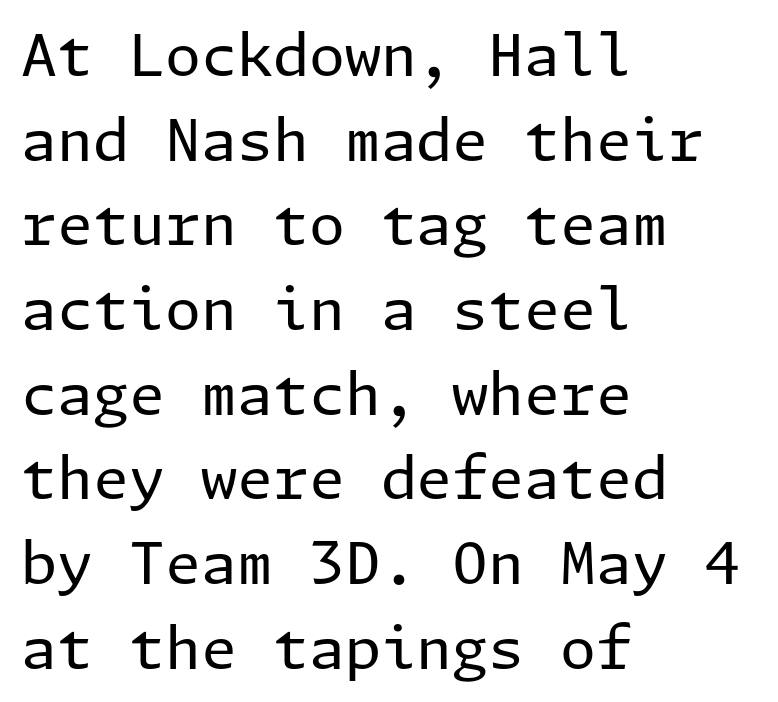
Q: Is the text bold? A: No.
Q: Is the text italic (slanted)? A: No, it is upright.
Q: Is the typeface a serif or a sans-serif typeface? A: Sans-serif.
Q: Is the text underlined? A: No.
Q: How is the paragraph aligned? A: Left-aligned.
Q: Is the spacing between letters normal or unusually wide? A: Normal.
Q: Is the spacing between lines tight, normal or loose? A: Normal.
Q: Width (condensed, normal, or wide)? A: Normal.
Q: Stroke contrast? A: Low.
Q: x-height? A: Medium.
